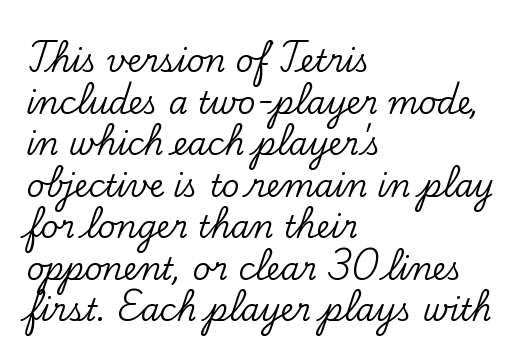
The image shows 31 px serif type; set left-aligned, normal line spacing (1.34x), normal letter spacing, not underlined; low stroke contrast and a small x-height.
